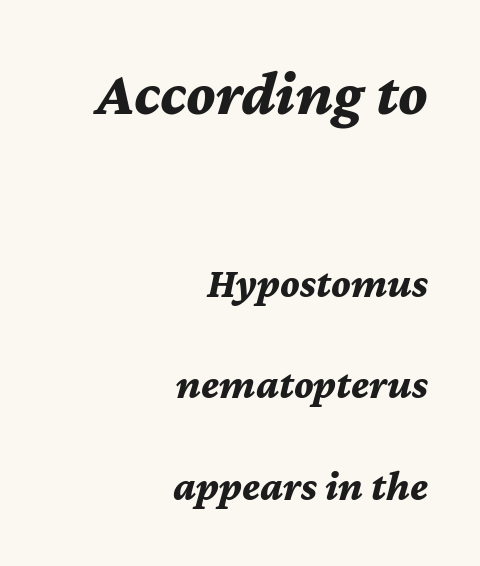
{"italic": "yes", "lean": "right", "slant_degrees": 12, "bold": "yes", "weight": "bold", "width": "normal", "stroke_contrast": "medium", "x_height": "medium", "monospaced": "no", "underline": "no", "align": "right", "line_spacing": "loose", "line_spacing_ratio": 2.42, "letter_spacing": "normal", "letter_spacing_em": 0.0, "larger_block": "first", "size_ratio": 1.5, "glyph_px": 63}
